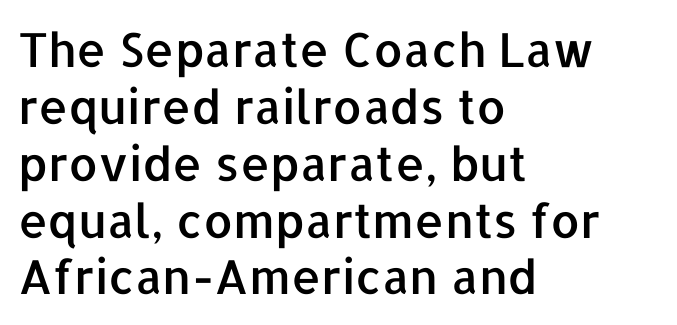
{"serif": "no", "italic": "no", "width": "normal", "stroke_contrast": "low", "x_height": "medium", "monospaced": "no", "underline": "no", "align": "left", "line_spacing_ratio": 1.21, "letter_spacing": "normal", "letter_spacing_em": 0.0, "glyph_px": 47}
